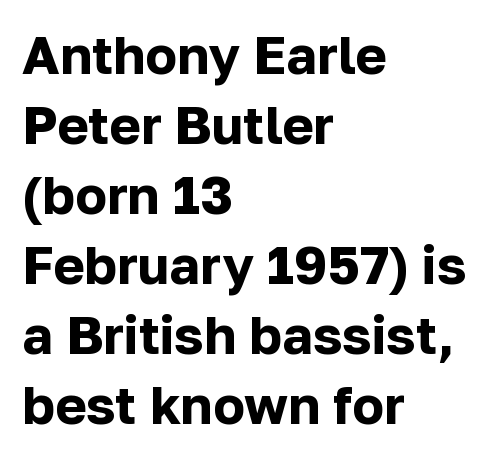
Q: Is the text bold? A: Yes.
Q: Is the text italic (slanted)? A: No, it is upright.
Q: Is the typeface a serif or a sans-serif typeface? A: Sans-serif.
Q: Is the text underlined? A: No.
Q: How is the paragraph aligned? A: Left-aligned.
Q: Is the spacing between letters normal or unusually wide? A: Normal.
Q: Is the spacing between lines tight, normal or loose? A: Normal.
Q: Width (condensed, normal, or wide)? A: Normal.
Q: Stroke contrast? A: Low.
Q: x-height? A: Medium.
Q: Monospaced? A: No.
